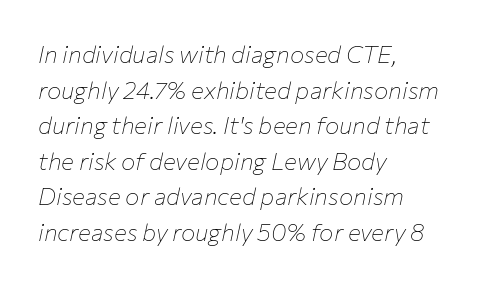
The image shows 24 px text type, italic (leaning right); set left-aligned, normal line spacing (1.48x), normal letter spacing, not underlined.
